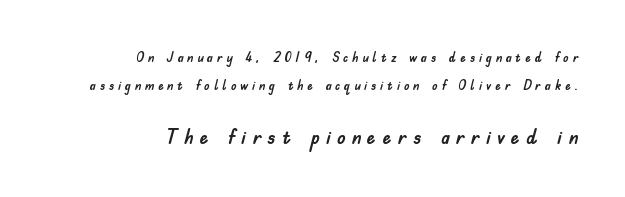
The image shows 22 px text type; set right-aligned, loose line spacing (2.01x), unusually wide letter spacing (+0.28 em), not underlined; the second (bottom) block is 1.57x larger.
